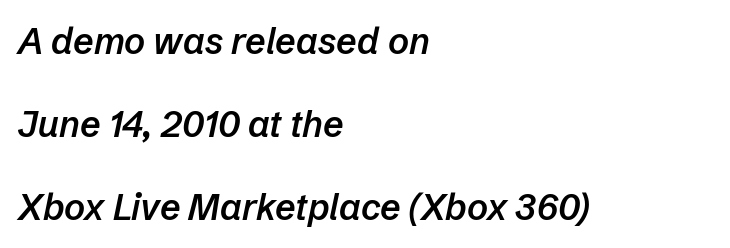
{"italic": "yes", "lean": "right", "slant_degrees": 12, "bold": "semi", "weight": "semibold", "width": "normal", "stroke_contrast": "low", "x_height": "medium", "monospaced": "no", "underline": "no", "align": "left", "line_spacing": "loose", "line_spacing_ratio": 2.3, "letter_spacing": "normal", "letter_spacing_em": 0.0, "glyph_px": 36}
